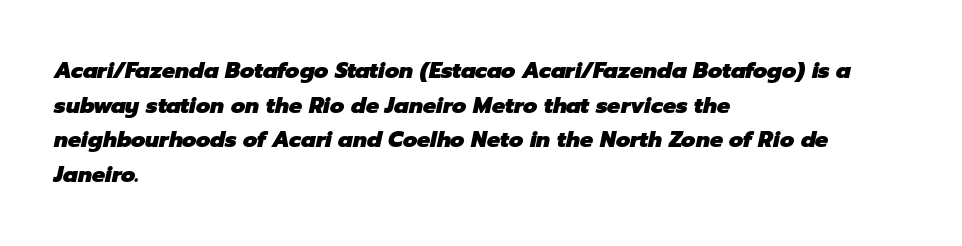
{"italic": "yes", "lean": "right", "slant_degrees": 12, "bold": "yes", "underline": "no", "align": "left", "line_spacing": "normal", "line_spacing_ratio": 1.57, "letter_spacing": "normal", "letter_spacing_em": 0.0, "glyph_px": 22}
